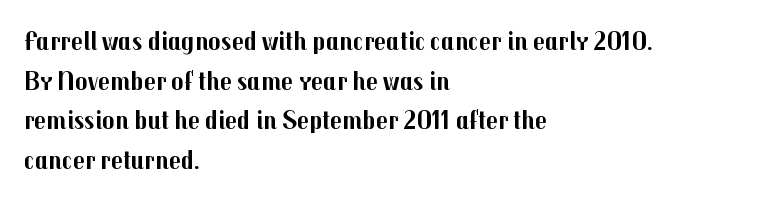
Q: Is the text bold? A: Yes.
Q: Is the text italic (slanted)? A: No, it is upright.
Q: Is the text underlined? A: No.
Q: How is the paragraph aligned? A: Left-aligned.
Q: Is the spacing between letters normal or unusually wide? A: Normal.
Q: Is the spacing between lines tight, normal or loose? A: Normal.
